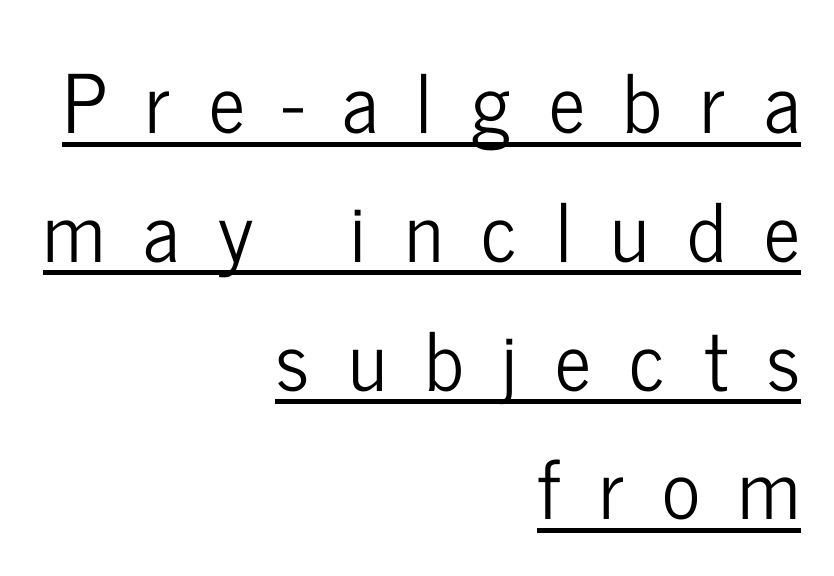
{"serif": "no", "italic": "no", "width": "condensed", "stroke_contrast": "low", "x_height": "medium", "monospaced": "no", "underline": "yes", "align": "right", "line_spacing": "normal", "line_spacing_ratio": 1.61, "letter_spacing": "wide", "letter_spacing_em": 0.48, "glyph_px": 80}
